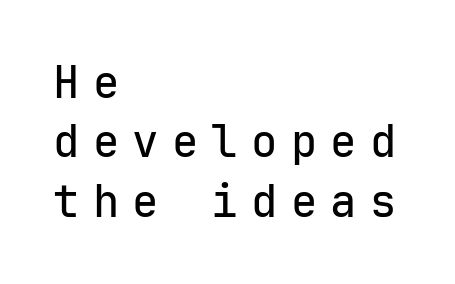
The image shows 44 px sans-serif type, upright, monospaced; set left-aligned, normal line spacing (1.35x), unusually wide letter spacing (+0.3 em), not underlined; low stroke contrast and a medium x-height.
